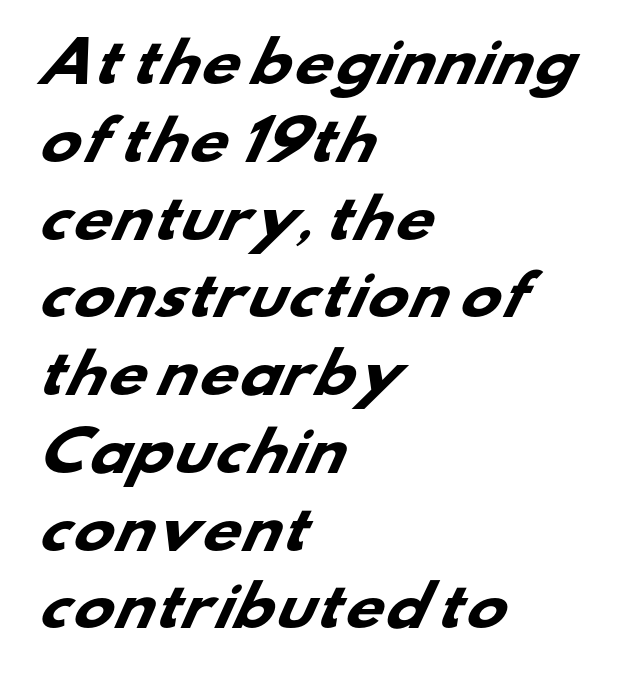
I'd describe the lettering as bold — thick and assertive. Does the leading feel generous? No, just average. Descenders are the only things crossing below the line. Varying glyph widths throughout — classic text-font behaviour.
